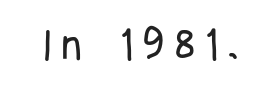
{"serif": "no", "italic": "no", "width": "condensed", "stroke_contrast": "low", "x_height": "large", "monospaced": "no", "underline": "no", "letter_spacing": "wide", "letter_spacing_em": 0.21, "glyph_px": 43}
